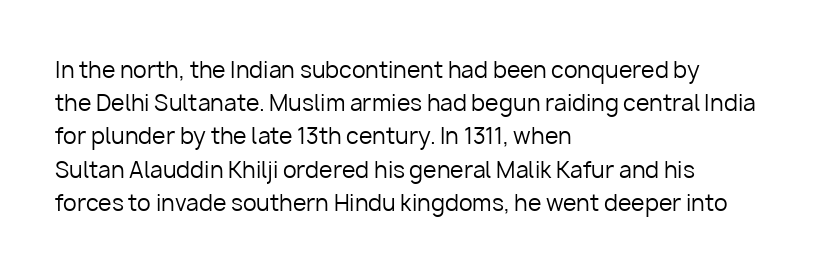
Tall strokes in this sample are plumb rather than angled. Weight: regular or lighter. Tracking value appears to be zero — textbook default spacing. The passage shown stacks its lines at a standard gap. The lines in this sample share a left origin and differ only in where they stop. Anything drawn beneath the words? Only blank space.
